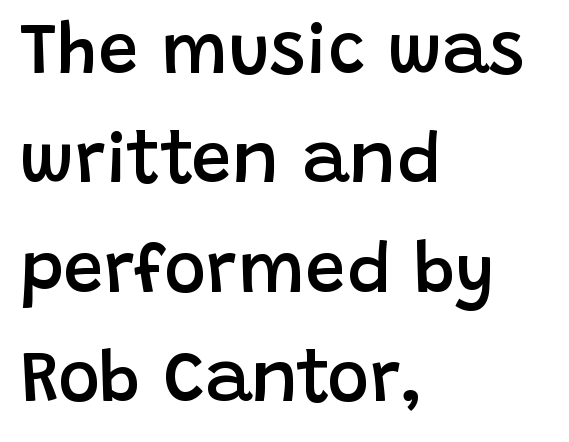
{"serif": "no", "italic": "no", "bold": "semi", "weight": "semibold", "width": "normal", "stroke_contrast": "low", "x_height": "large", "monospaced": "no", "underline": "no", "align": "left", "line_spacing": "normal", "line_spacing_ratio": 1.52, "letter_spacing": "normal", "letter_spacing_em": 0.0, "glyph_px": 72}
